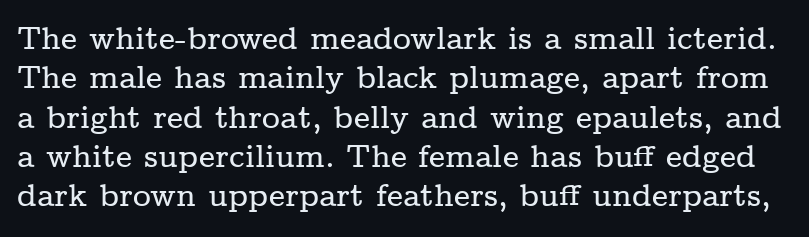
This is roman type, the default non-slanted kind. Vertical spacing — default. Varying glyph widths throughout — classic text-font behaviour. Note: serifs present on the glyphs. The gap between lines stays unmarked.
